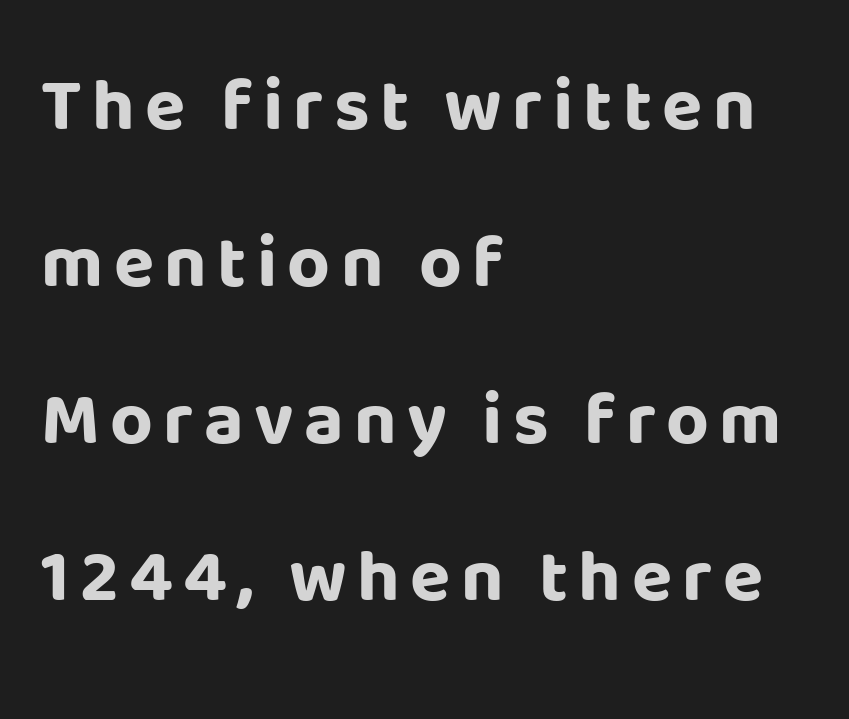
{"serif": "no", "italic": "no", "bold": "yes", "weight": "bold", "width": "normal", "stroke_contrast": "low", "x_height": "large", "monospaced": "no", "underline": "no", "align": "left", "line_spacing": "loose", "line_spacing_ratio": 2.12, "glyph_px": 74}
